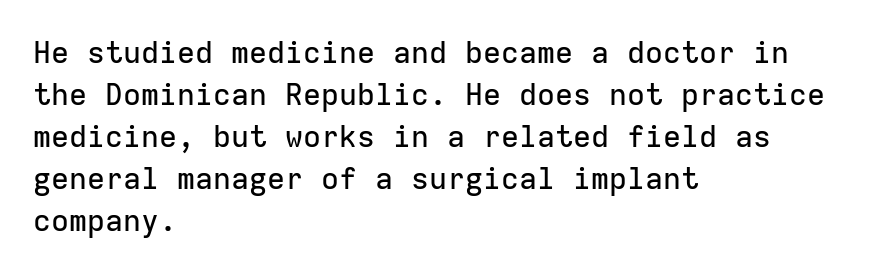
The image shows 30 px sans-serif type, upright, monospaced; set left-aligned, normal line spacing (1.4x), normal letter spacing, not underlined; low stroke contrast and a medium x-height.
